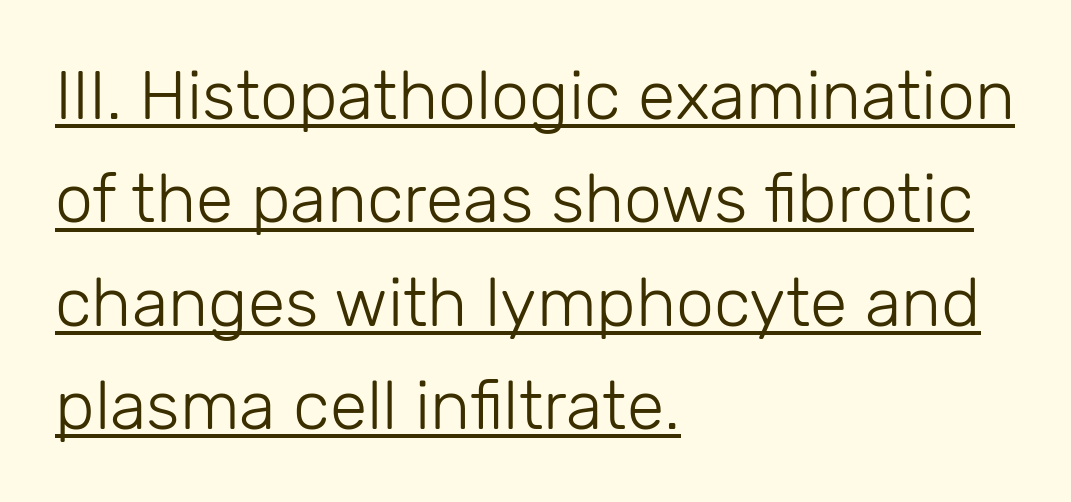
{"serif": "no", "italic": "no", "bold": "no", "weight": "light", "width": "normal", "stroke_contrast": "low", "x_height": "medium", "monospaced": "no", "underline": "yes", "align": "left", "line_spacing": "normal", "line_spacing_ratio": 1.52, "letter_spacing": "normal", "letter_spacing_em": 0.0, "glyph_px": 68}
